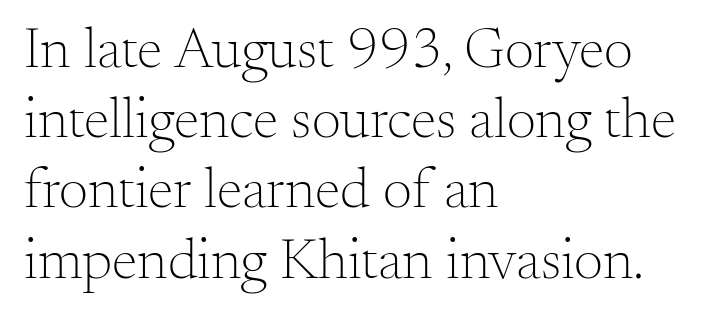
The lettering stays uniformly vertical, giving the passage a roman look. Is the block centered? No — it sits flush against the left margin. The face looks like a standard text weight, possibly lighter. Type style note: has serifs.
